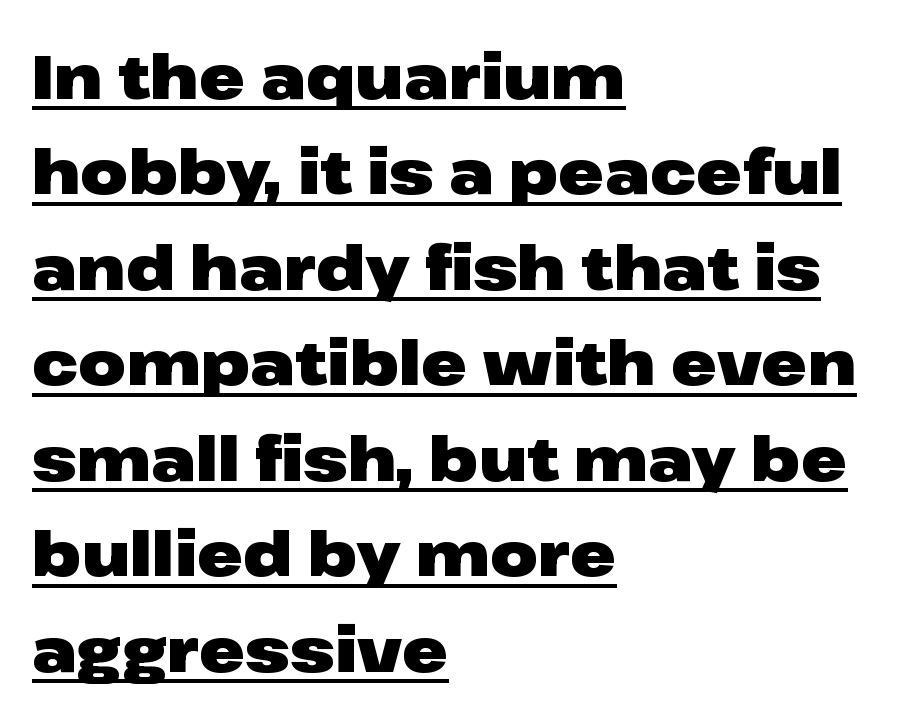
The image shows 62 px heavy, wide sans-serif type, upright; set left-aligned, normal line spacing (1.54x), normal letter spacing, underlined; low stroke contrast and a medium x-height.
